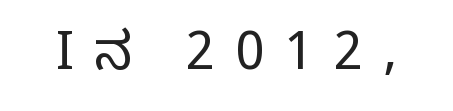
Does the lettering tilt? It doesn't — this is upright. Honestly, the letter spacing is so wide it's the main thing you notice. Think of a printed novel: that variable character pitch is what you see here. Caption: face not bold, strokes unweighted. The font family rendered here belongs to the serif group.
